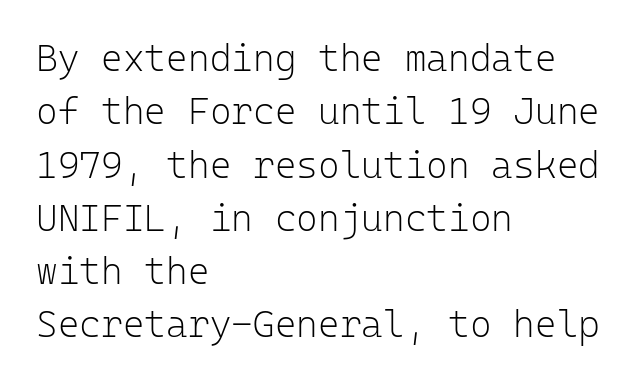
{"serif": "no", "italic": "no", "bold": "no", "weight": "light", "width": "normal", "stroke_contrast": "low", "x_height": "medium", "monospaced": "yes", "underline": "no", "align": "left", "line_spacing": "normal", "line_spacing_ratio": 1.44, "letter_spacing": "normal", "letter_spacing_em": 0.0, "glyph_px": 37}
